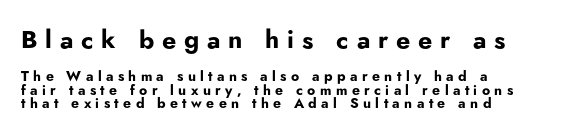
Q: Is the text bold? A: Yes.
Q: Is the text italic (slanted)? A: No, it is upright.
Q: Is the text underlined? A: No.
Q: How is the paragraph aligned? A: Left-aligned.
Q: Is the spacing between letters normal or unusually wide? A: Unusually wide.
Q: Is the spacing between lines tight, normal or loose? A: Tight.
Q: Which block of text is set in a larger size, the first (top) or the second (bottom)? A: The first (top) one.
